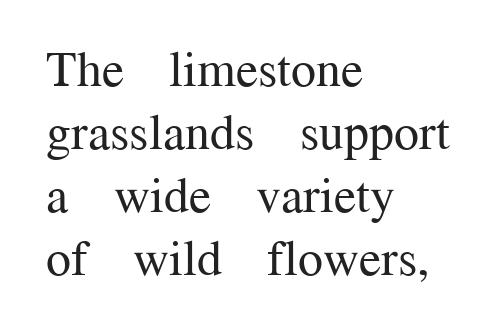
Q: Is the text bold? A: No.
Q: Is the text italic (slanted)? A: No, it is upright.
Q: Is the typeface a serif or a sans-serif typeface? A: Serif.
Q: Is the text underlined? A: No.
Q: How is the paragraph aligned? A: Left-aligned.
Q: Is the spacing between letters normal or unusually wide? A: Normal.
Q: Is the spacing between lines tight, normal or loose? A: Normal.
Q: Width (condensed, normal, or wide)? A: Normal.
Q: Stroke contrast? A: Medium.
Q: x-height? A: Medium.
Q: Monospaced? A: No.
